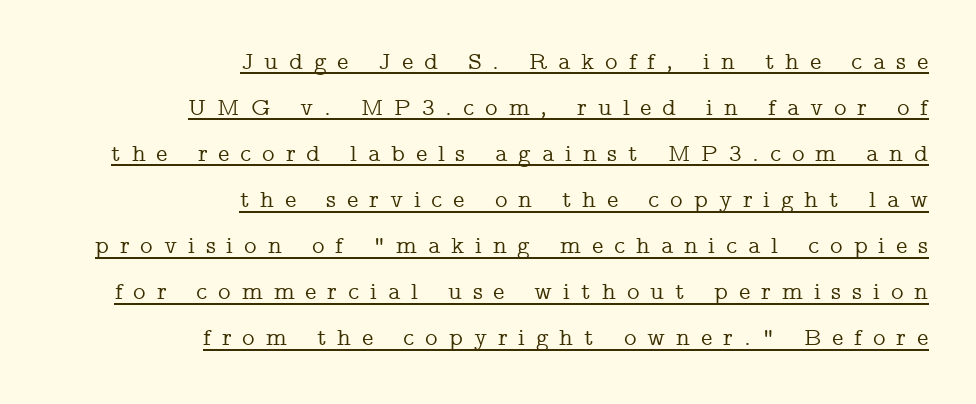
One-word summary of the alignment: right. In terms of letterspacing, this is a distinctly airy, spread setting. Underlined type. These lines were composed using upright roman letters.
